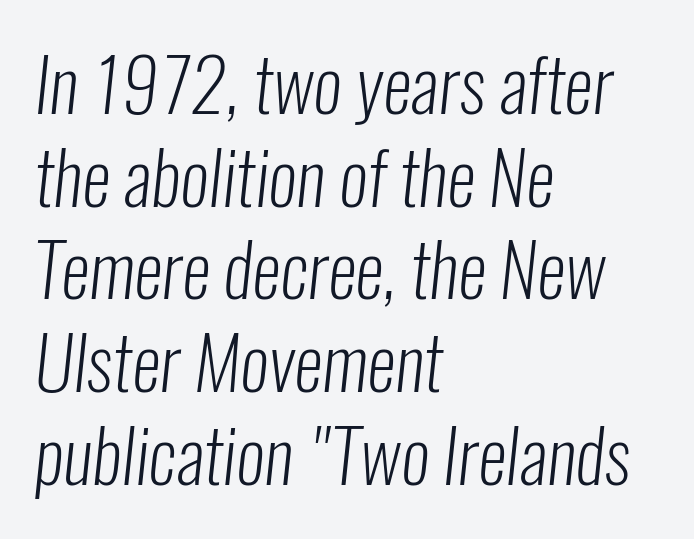
Q: Is the text bold? A: No.
Q: Is the typeface a serif or a sans-serif typeface? A: Sans-serif.
Q: Is the text underlined? A: No.
Q: How is the paragraph aligned? A: Left-aligned.
Q: Is the spacing between letters normal or unusually wide? A: Normal.
Q: Is the spacing between lines tight, normal or loose? A: Normal.
Q: Width (condensed, normal, or wide)? A: Condensed.
Q: Stroke contrast? A: Low.
Q: x-height? A: Medium.
Q: Monospaced? A: No.
